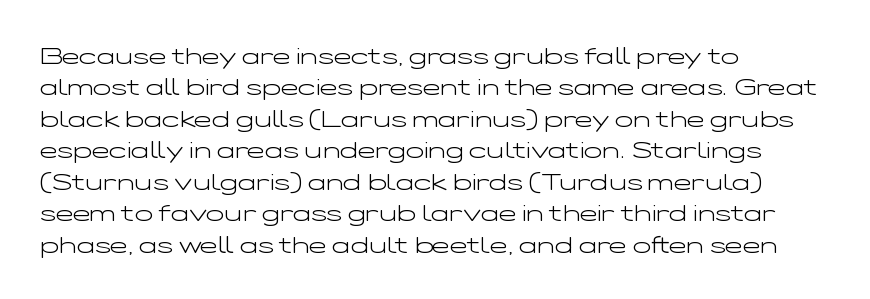
{"italic": "no", "bold": "no", "underline": "no", "align": "left", "line_spacing": "normal", "line_spacing_ratio": 1.31, "letter_spacing": "normal", "letter_spacing_em": 0.0, "glyph_px": 24}
